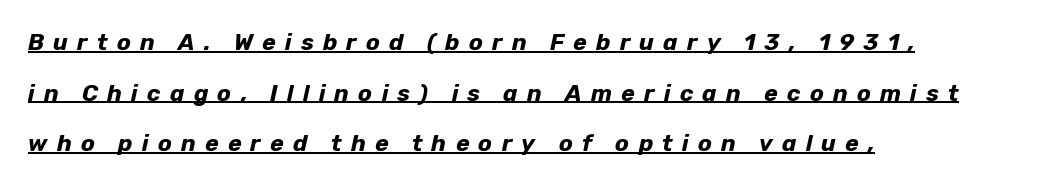
Emphasis by weight is at full strength: bold. Every word sits above its own underline. Horizontal alignment here is leftward, the default for most running prose. Here the glyphs are tracked loosely, breaking word shapes into spaced letters.
